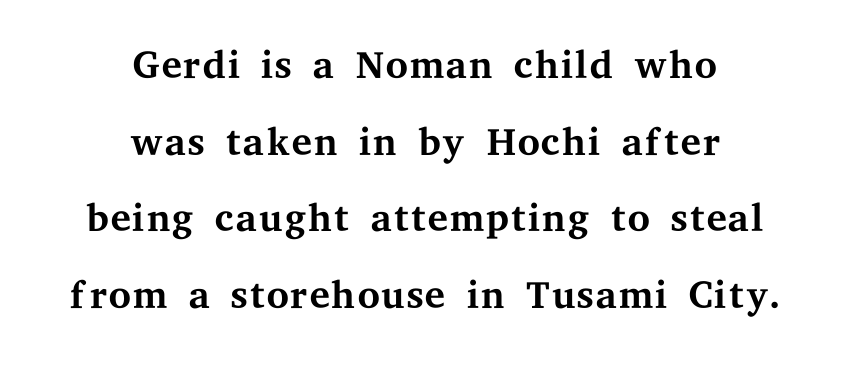
Q: Is the text bold? A: No.
Q: Is the text italic (slanted)? A: No, it is upright.
Q: Is the typeface a serif or a sans-serif typeface? A: Serif.
Q: Is the text underlined? A: No.
Q: How is the paragraph aligned? A: Centered.
Q: Is the spacing between letters normal or unusually wide? A: Normal.
Q: Is the spacing between lines tight, normal or loose? A: Normal.
Q: Width (condensed, normal, or wide)? A: Wide.
Q: Stroke contrast? A: Medium.
Q: x-height? A: Medium.
Q: Monospaced? A: No.
